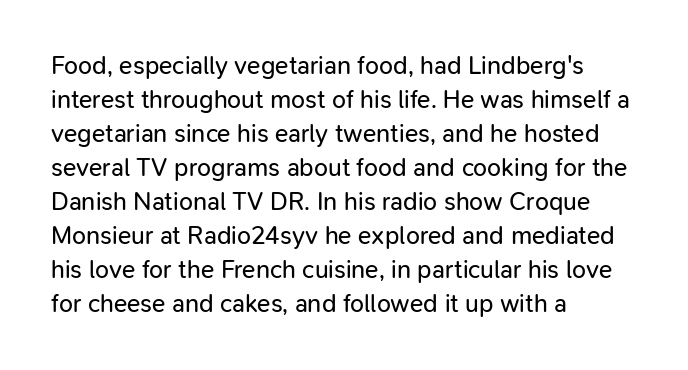
Q: Is the text bold? A: No.
Q: Is the text italic (slanted)? A: No, it is upright.
Q: Is the text underlined? A: No.
Q: How is the paragraph aligned? A: Left-aligned.
Q: Is the spacing between letters normal or unusually wide? A: Normal.
Q: Is the spacing between lines tight, normal or loose? A: Normal.
